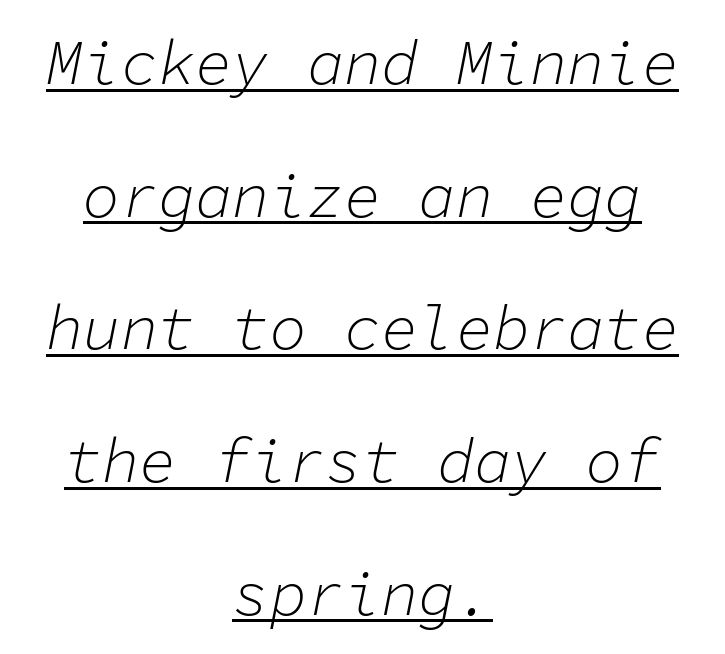
The image shows 62 px light type, italic (leaning right), monospaced; set centered, loose line spacing (2.14x), normal letter spacing, underlined; low stroke contrast and a medium x-height.
